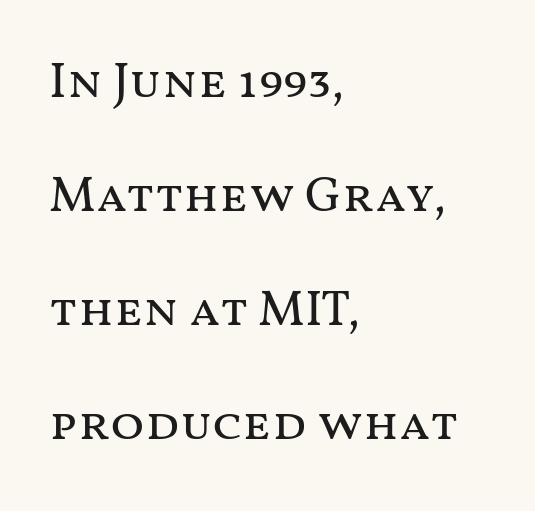
The image shows 50 px regular-weight, wide type, upright; set left-aligned, loose line spacing (2.28x), normal letter spacing, not underlined; medium stroke contrast and a medium x-height.
